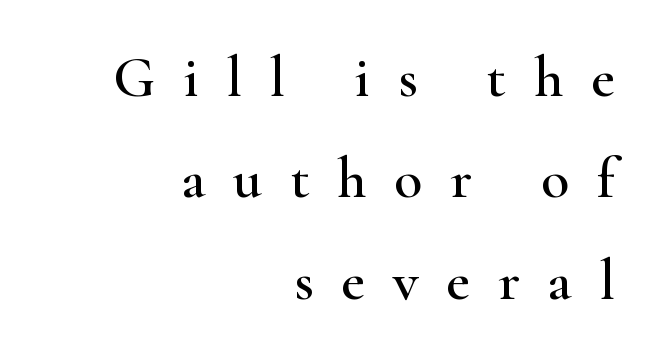
The image shows 58 px wide serif type, upright; set right-aligned, line spacing 1.75x, unusually wide letter spacing (+0.48 em), not underlined; high stroke contrast and a small x-height.
